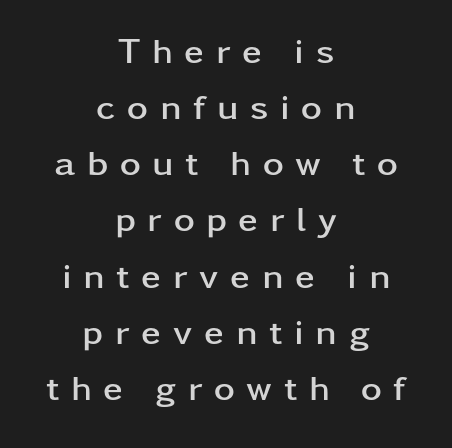
Q: Is the text bold? A: Yes.
Q: Is the text italic (slanted)? A: No, it is upright.
Q: Is the typeface a serif or a sans-serif typeface? A: Sans-serif.
Q: Is the text underlined? A: No.
Q: How is the paragraph aligned? A: Centered.
Q: Is the spacing between letters normal or unusually wide? A: Unusually wide.
Q: Is the spacing between lines tight, normal or loose? A: Normal.
Q: Width (condensed, normal, or wide)? A: Wide.
Q: Stroke contrast? A: Low.
Q: x-height? A: Medium.
Q: Monospaced? A: No.
